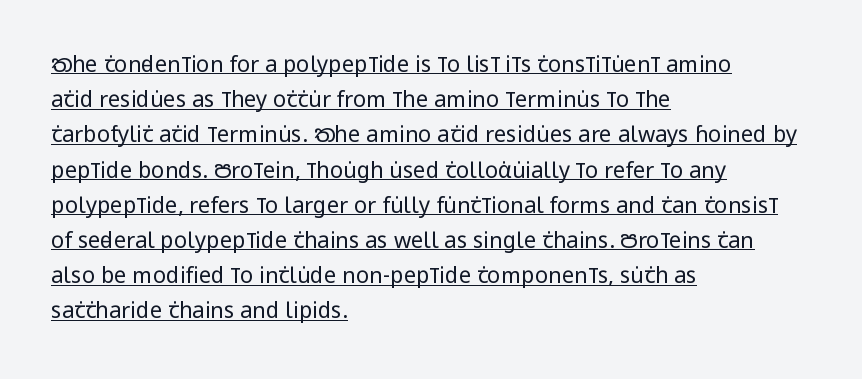
{"italic": "no", "bold": "no", "underline": "yes", "align": "left", "line_spacing": "normal", "line_spacing_ratio": 1.6, "letter_spacing": "normal", "letter_spacing_em": 0.0, "glyph_px": 22}
